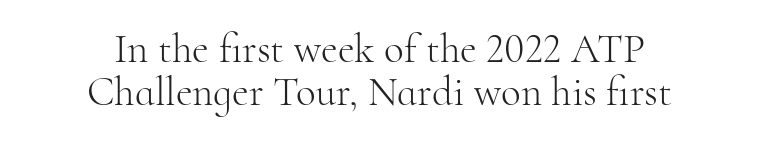
The face used here is rendered with its standard letterfit. Layout note: lines centered. The lettering holds an erect, upright posture throughout. Bold? No — there's no thickening of the strokes.
